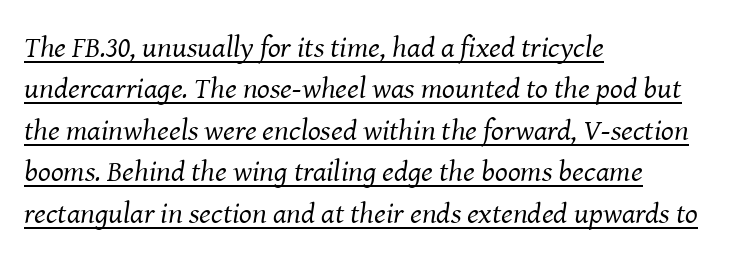
The image shows 30 px regular-weight serif type, italic (leaning right); set left-aligned, normal line spacing (1.38x), normal letter spacing, underlined; medium stroke contrast and a medium x-height.
